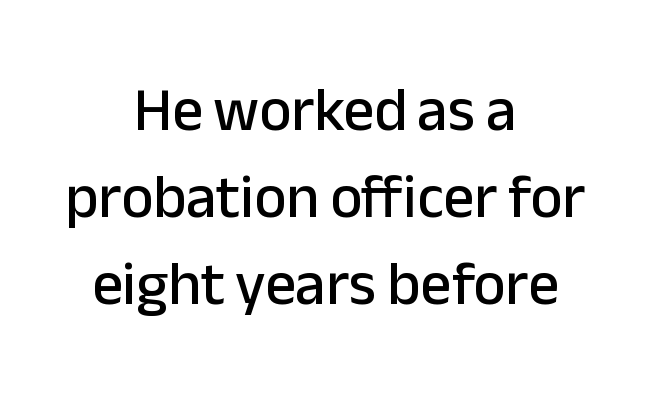
The image shows 61 px sans-serif type, upright; set centered, normal line spacing (1.43x), normal letter spacing, not underlined; low stroke contrast and a medium x-height.
